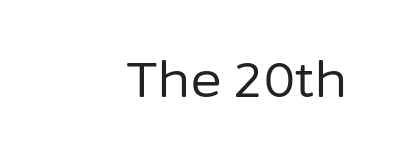
The image shows 48 px regular-weight sans-serif type, upright; set right-aligned, normal letter spacing, not underlined; low stroke contrast and a medium x-height.
